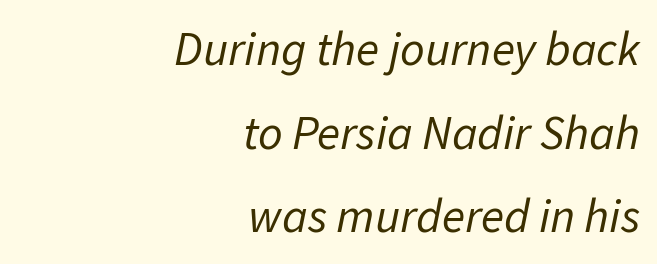
{"italic": "yes", "lean": "right", "slant_degrees": 11, "bold": "no", "weight": "regular", "width": "normal", "stroke_contrast": "low", "x_height": "medium", "monospaced": "no", "underline": "no", "align": "right", "line_spacing_ratio": 1.74, "letter_spacing": "normal", "letter_spacing_em": 0.0, "glyph_px": 48}
